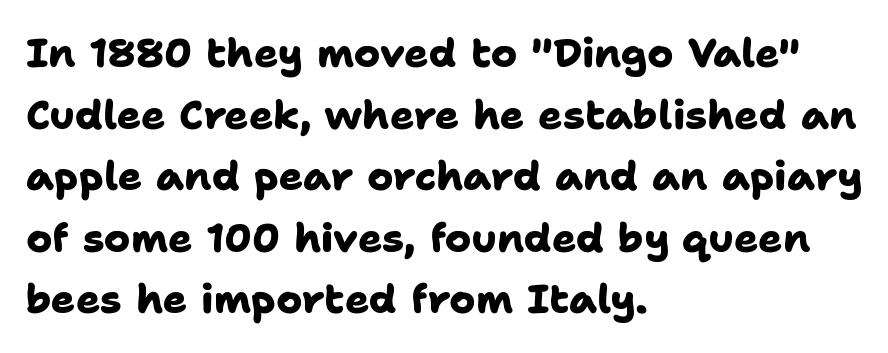
Q: Is the text bold? A: Yes.
Q: Is the typeface a serif or a sans-serif typeface? A: Sans-serif.
Q: Is the text underlined? A: No.
Q: How is the paragraph aligned? A: Left-aligned.
Q: Is the spacing between letters normal or unusually wide? A: Normal.
Q: Is the spacing between lines tight, normal or loose? A: Normal.
Q: Width (condensed, normal, or wide)? A: Normal.
Q: Stroke contrast? A: Low.
Q: x-height? A: Medium.
Q: Monospaced? A: No.
